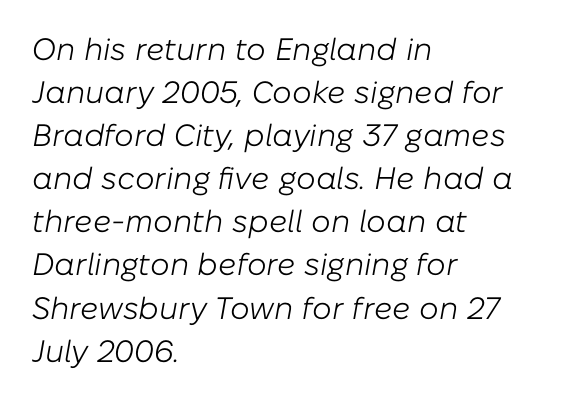
The typesetting does not lean heavy: it is not bold. Nobody drew a line under any word here. There's an unmistakable incline to the writing here. The tracking reads as untouched default to a designer's eye. The leading is moderate, giving the passage an even texture. Horizontally, the lines are justified to the leading edge only.
